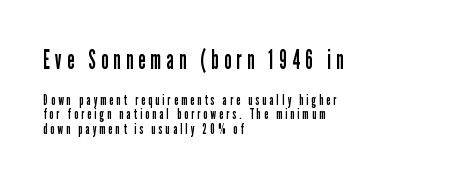
Q: Is the text bold? A: No.
Q: Is the text italic (slanted)? A: No, it is upright.
Q: Is the text underlined? A: No.
Q: How is the paragraph aligned? A: Left-aligned.
Q: Is the spacing between letters normal or unusually wide? A: Unusually wide.
Q: Is the spacing between lines tight, normal or loose? A: Tight.
Q: Which block of text is set in a larger size, the first (top) or the second (bottom)? A: The first (top) one.
